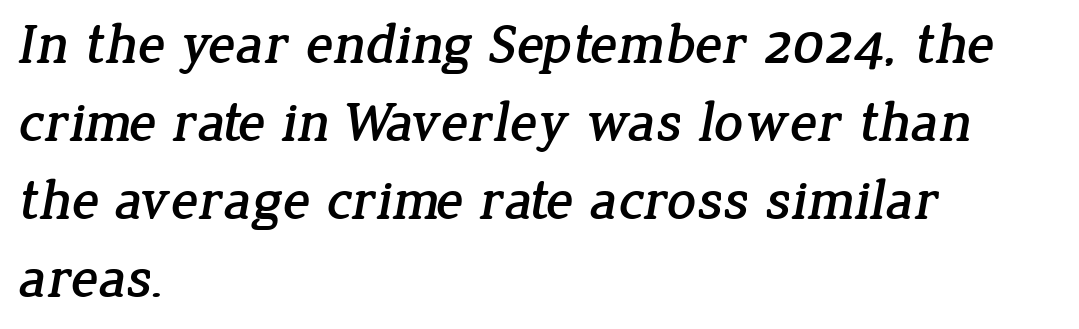
Q: Is the typeface a serif or a sans-serif typeface? A: Serif.
Q: Is the text underlined? A: No.
Q: How is the paragraph aligned? A: Left-aligned.
Q: Is the spacing between letters normal or unusually wide? A: Normal.
Q: Is the spacing between lines tight, normal or loose? A: Normal.
Q: Width (condensed, normal, or wide)? A: Normal.
Q: Stroke contrast? A: Low.
Q: x-height? A: Medium.
Q: Monospaced? A: No.
